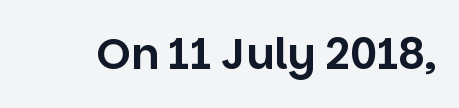
Q: Is the text italic (slanted)? A: No, it is upright.
Q: Is the typeface a serif or a sans-serif typeface? A: Sans-serif.
Q: Is the text underlined? A: No.
Q: Is the spacing between letters normal or unusually wide? A: Normal.
Q: Width (condensed, normal, or wide)? A: Normal.
Q: Stroke contrast? A: Low.
Q: x-height? A: Large.
Q: Monospaced? A: No.
